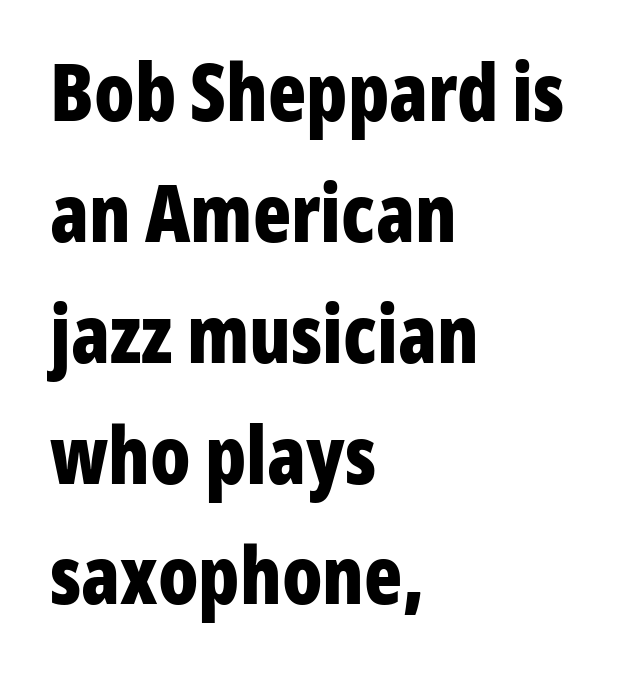
{"serif": "no", "italic": "no", "bold": "yes", "weight": "bold", "width": "condensed", "stroke_contrast": "low", "x_height": "medium", "monospaced": "no", "underline": "no", "align": "left", "line_spacing": "normal", "line_spacing_ratio": 1.53, "letter_spacing": "normal", "letter_spacing_em": 0.0, "glyph_px": 79}
